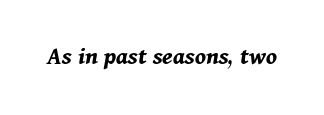
The image shows 26 px bold type, italic (leaning right); set normal letter spacing, not underlined.
